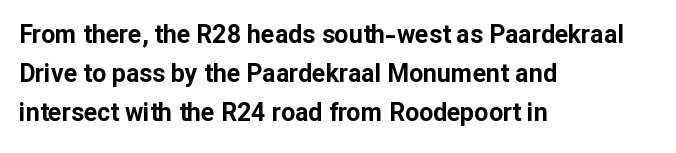
{"italic": "no", "bold": "yes", "underline": "no", "align": "left", "line_spacing": "normal", "line_spacing_ratio": 1.57, "letter_spacing": "normal", "letter_spacing_em": 0.0, "glyph_px": 25}
